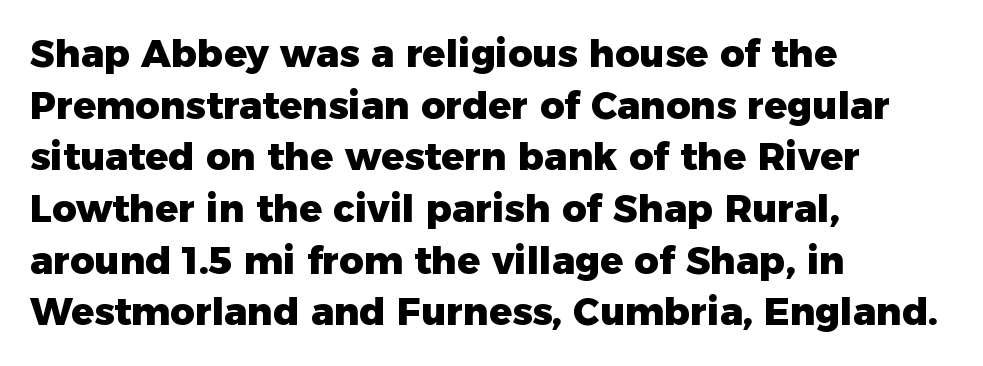
{"serif": "no", "italic": "no", "bold": "yes", "weight": "heavy", "width": "normal", "stroke_contrast": "low", "x_height": "medium", "monospaced": "no", "underline": "no", "align": "left", "line_spacing": "normal", "line_spacing_ratio": 1.36, "letter_spacing": "normal", "letter_spacing_em": 0.0, "glyph_px": 38}
